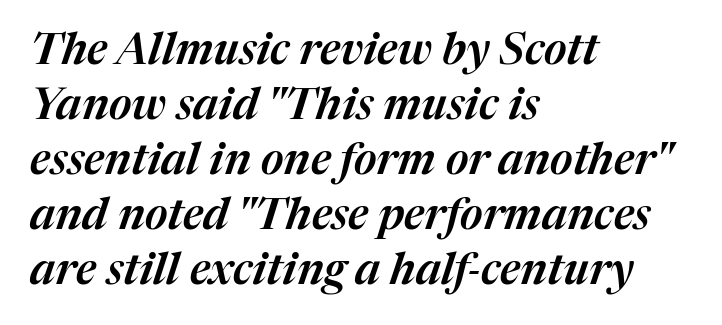
Quick note: interline space is typical. Rendered with sloped, italic letterforms. These lines are rendered in a variable-pitch font. The letters sit at their default tracking, neither squeezed nor spread. In CSS terms this would be text-align: left. Bare-footed words on every line.
